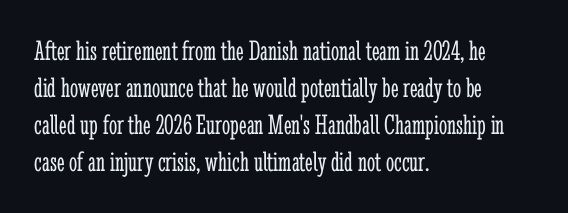
{"serif": "yes", "italic": "no", "bold": "no", "weight": "light", "width": "condensed", "stroke_contrast": "low", "x_height": "medium", "monospaced": "no", "underline": "no", "align": "left", "line_spacing": "normal", "line_spacing_ratio": 1.28, "letter_spacing": "normal", "letter_spacing_em": 0.0, "glyph_px": 29}
